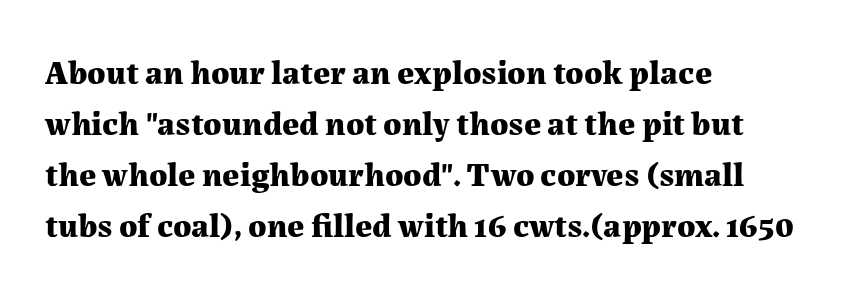
Its strokes are broad and dark, the hallmark of bold type. Nothing unusual about the tracking: characters are spaced as the font intends. The passage shown is not underscored anywhere. The typesetter chose a ragged-right arrangement here. Spacing verdict: proportional, widths tailored to each character.
